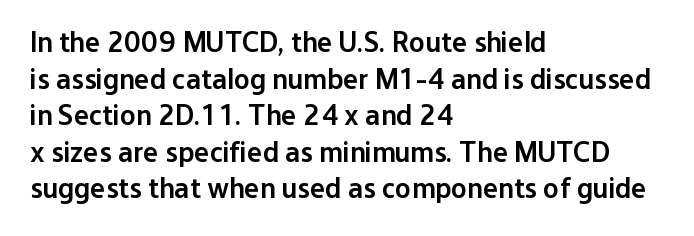
The image shows 29 px semibold sans-serif type, upright; set left-aligned, normal line spacing (1.26x), normal letter spacing, not underlined; low stroke contrast and a medium x-height.
